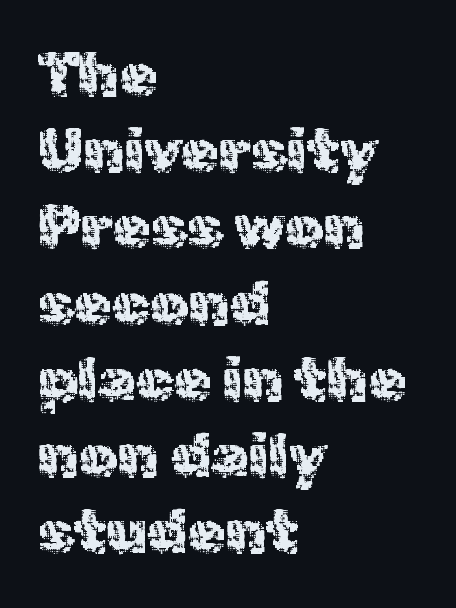
{"serif": "no", "italic": "no", "width": "normal", "x_height": "medium", "monospaced": "no", "underline": "no", "align": "left", "line_spacing": "normal", "line_spacing_ratio": 1.25, "letter_spacing": "normal", "letter_spacing_em": 0.0, "glyph_px": 61}
